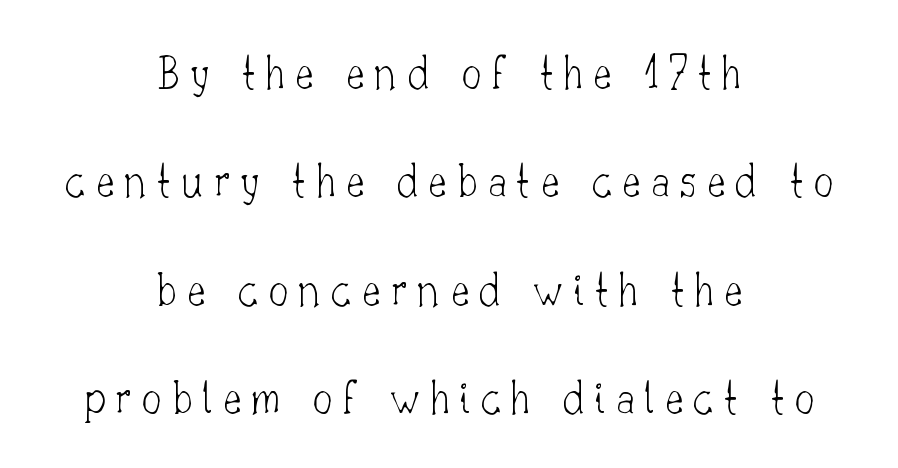
The image shows 49 px thin serif type, upright; set centered, loose line spacing (2.21x), unusually wide letter spacing (+0.21 em), not underlined; low stroke contrast and a small x-height.
